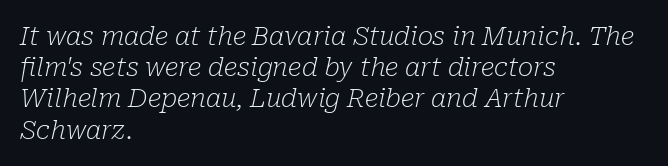
{"italic": "yes", "lean": "right", "slant_degrees": 10, "bold": "no", "underline": "no", "align": "left", "line_spacing_ratio": 1.2, "letter_spacing": "normal", "letter_spacing_em": 0.0, "glyph_px": 26}
